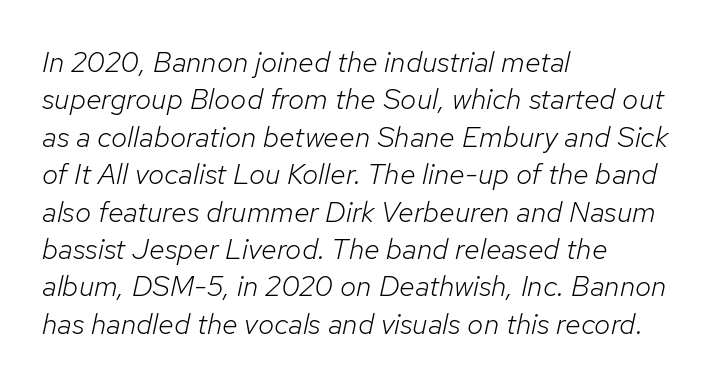
Q: Is the text bold? A: No.
Q: Is the text italic (slanted)? A: Yes, it leans right by about 12 degrees.
Q: Is the text underlined? A: No.
Q: How is the paragraph aligned? A: Left-aligned.
Q: Is the spacing between letters normal or unusually wide? A: Normal.
Q: Is the spacing between lines tight, normal or loose? A: Normal.
Q: Width (condensed, normal, or wide)? A: Normal.
Q: Stroke contrast? A: Low.
Q: x-height? A: Medium.
Q: Monospaced? A: No.
